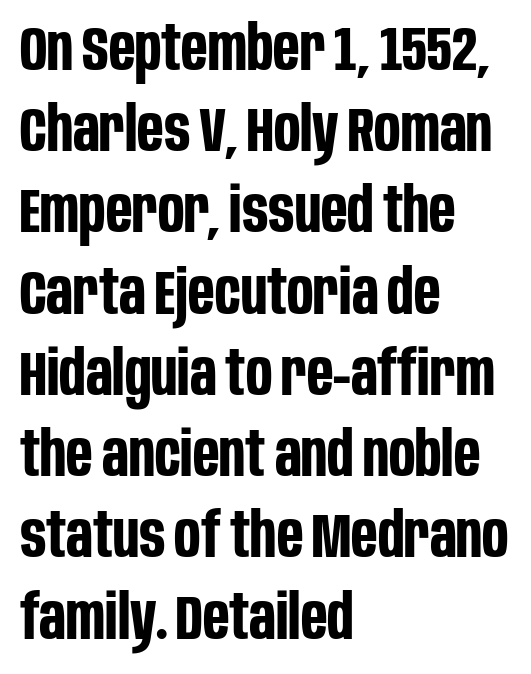
Chunky letters — that's bold for sure. Do the letters lean? They stand straight. Character widths vary here, with narrow letters taking less room than wide ones. Layout note: lines flush left. Leading matches the norm, producing a regular column. The foot of each line stays bare and open.
